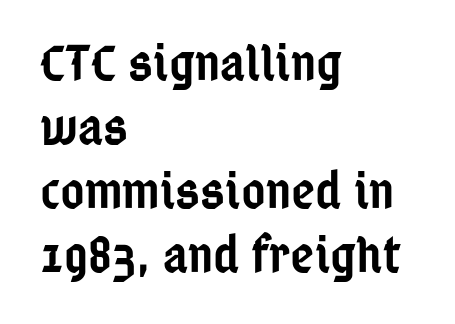
{"serif": "no", "italic": "no", "bold": "semi", "weight": "semibold", "width": "condensed", "stroke_contrast": "low", "x_height": "medium", "monospaced": "no", "underline": "no", "align": "left", "line_spacing_ratio": 1.23, "letter_spacing": "normal", "letter_spacing_em": 0.0, "glyph_px": 52}
